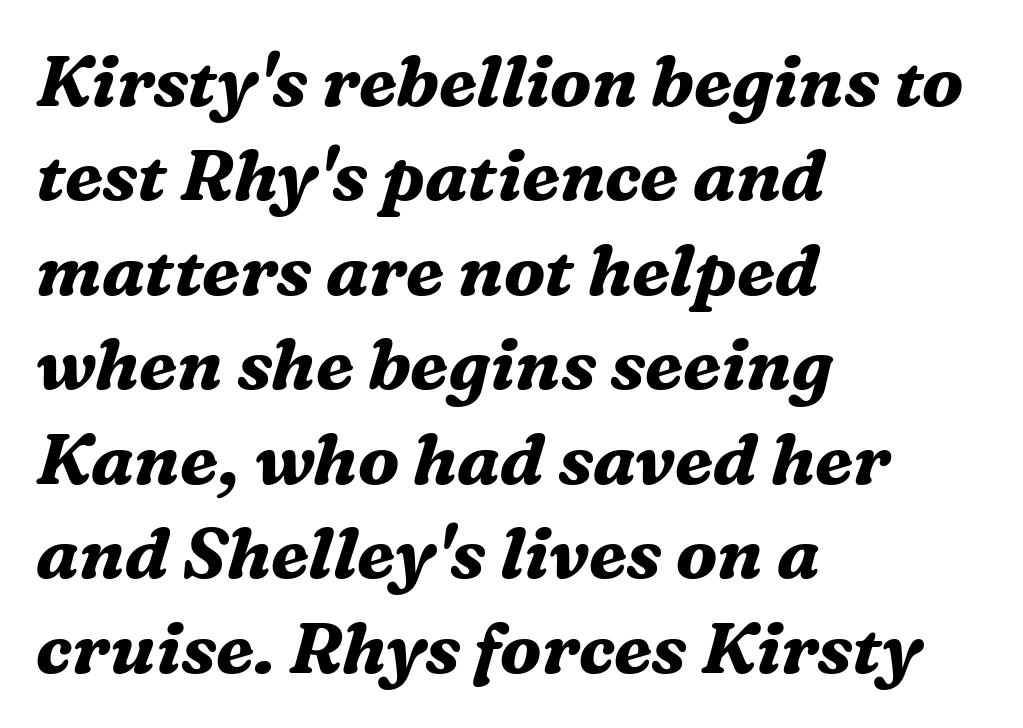
These lines are composed in type with serifs. Is this a fixed-width face? No — the glyphs have proportional, varying widths. No word sits above an underline. A classic flush-left, rag-right setting is used for this passage. Interline gaps are of average width in this sample.
